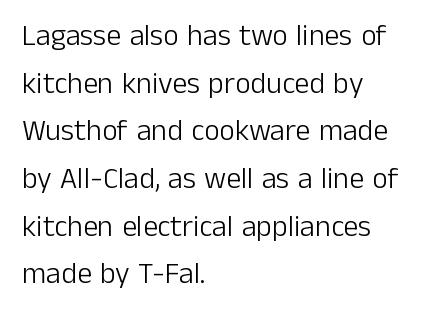
Q: Is the text bold? A: No.
Q: Is the text italic (slanted)? A: No, it is upright.
Q: Is the typeface a serif or a sans-serif typeface? A: Sans-serif.
Q: Is the text underlined? A: No.
Q: How is the paragraph aligned? A: Left-aligned.
Q: Is the spacing between letters normal or unusually wide? A: Normal.
Q: Is the spacing between lines tight, normal or loose? A: Normal.
Q: Width (condensed, normal, or wide)? A: Normal.
Q: Stroke contrast? A: Low.
Q: x-height? A: Medium.
Q: Monospaced? A: No.
